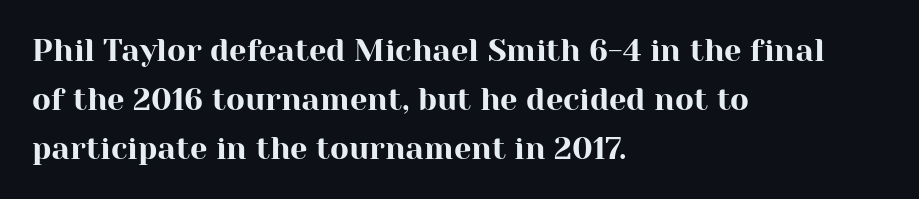
Horizontally, the lines are justified to the leading edge only. You could not count columns in this text — the font is proportionally spaced. Caption: standard tracking, unaltered. Type style note: has serifs. A clean baseline with only descenders dipping below it.
